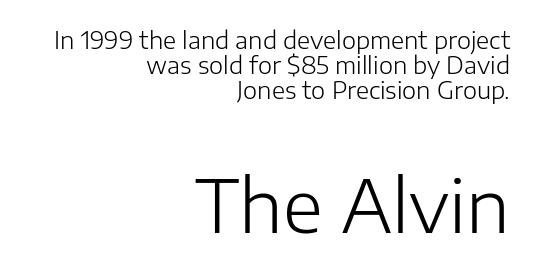
Words appear dense and cohesive because spacing is normal. Think of a printed novel: that variable character pitch is what you see here. Each row of text sits above clean, open space. The weight would be labelled regular, book, light, or lighter still. The line-height multiplier appears low, near solid setting.
